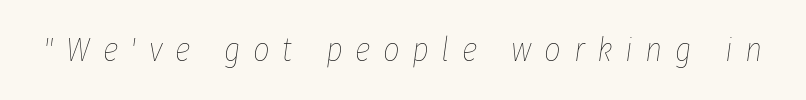
{"italic": "yes", "lean": "right", "slant_degrees": 8, "bold": "no", "weight": "thin", "width": "condensed", "stroke_contrast": "low", "x_height": "medium", "monospaced": "no", "underline": "no", "letter_spacing": "wide", "letter_spacing_em": 0.38, "glyph_px": 33}
